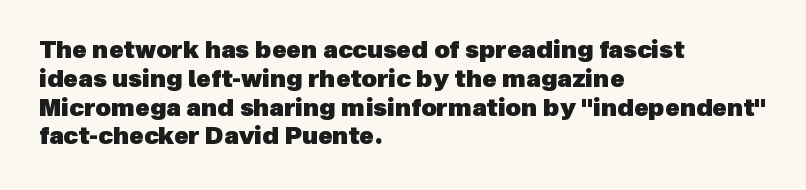
Does extra space separate the letters? No, they use regular spacing. The baseline area is clear. Set as a true bold cut, around the 700 mark. These lines stack with their left ends in a neat column.
